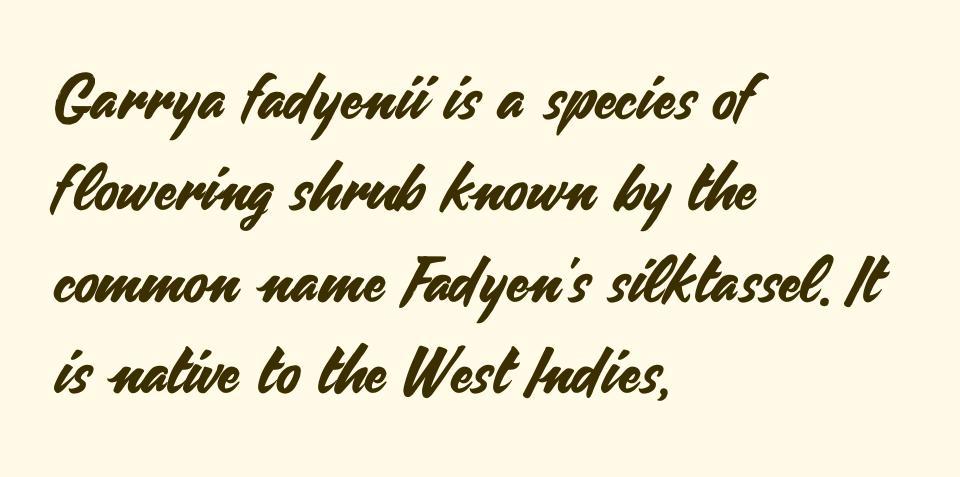
Q: Is the text italic (slanted)? A: Yes.
Q: Is the typeface a serif or a sans-serif typeface? A: Sans-serif.
Q: Is the text underlined? A: No.
Q: How is the paragraph aligned? A: Left-aligned.
Q: Is the spacing between letters normal or unusually wide? A: Normal.
Q: Is the spacing between lines tight, normal or loose? A: Normal.
Q: Width (condensed, normal, or wide)? A: Normal.
Q: Stroke contrast? A: Medium.
Q: x-height? A: Small.
Q: Monospaced? A: No.
